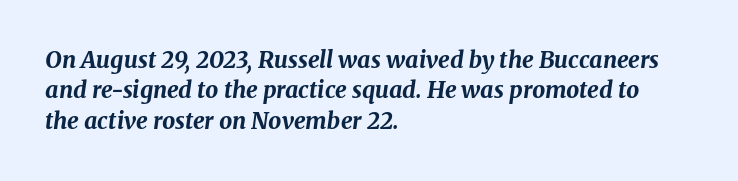
The image shows 23 px bold type, italic (leaning right); set left-aligned, normal line spacing (1.32x), normal letter spacing, not underlined.
